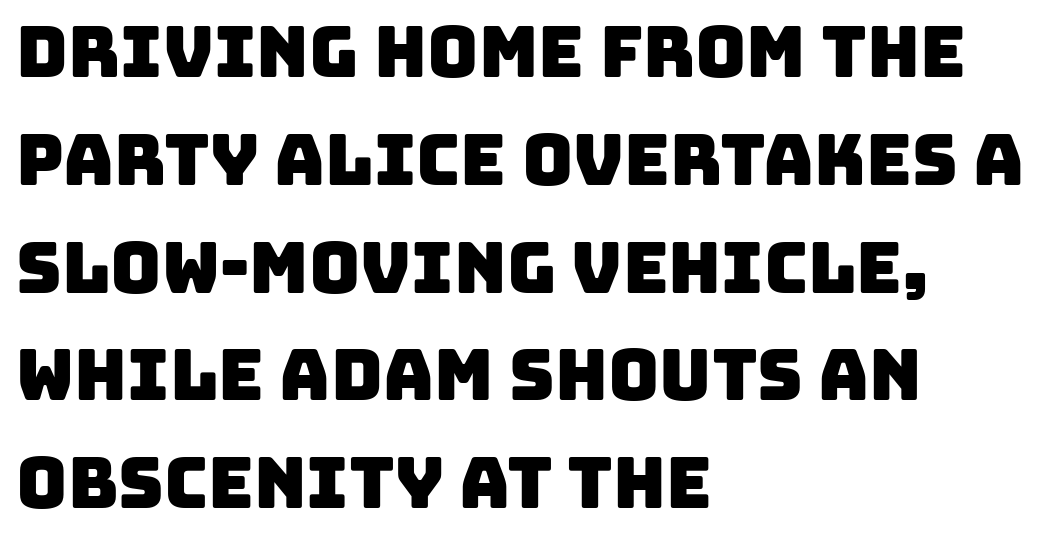
Q: Is the typeface a serif or a sans-serif typeface? A: Sans-serif.
Q: Is the text underlined? A: No.
Q: How is the paragraph aligned? A: Left-aligned.
Q: Is the spacing between letters normal or unusually wide? A: Normal.
Q: Is the spacing between lines tight, normal or loose? A: Normal.
Q: Width (condensed, normal, or wide)? A: Normal.
Q: Stroke contrast? A: Low.
Q: x-height? A: Large.
Q: Monospaced? A: No.
